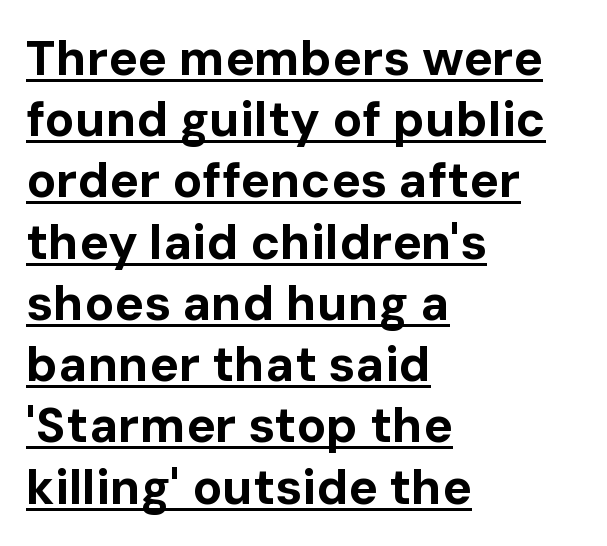
Leftover space on each line is placed entirely after the last word. The words here are underlined. A typesetter would call this proportional, since set widths differ per character. Rendered with straight, roman letterforms. Look at the stroke-to-counter ratio: heavy, a bold. Short note: letters normally spaced.
